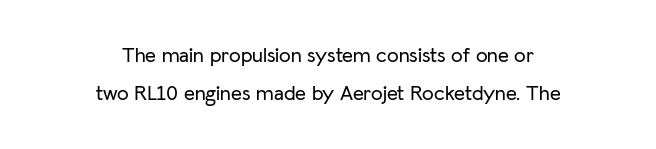
{"italic": "no", "underline": "no", "align": "center", "line_spacing_ratio": 1.83, "letter_spacing": "normal", "letter_spacing_em": 0.0, "glyph_px": 21}
